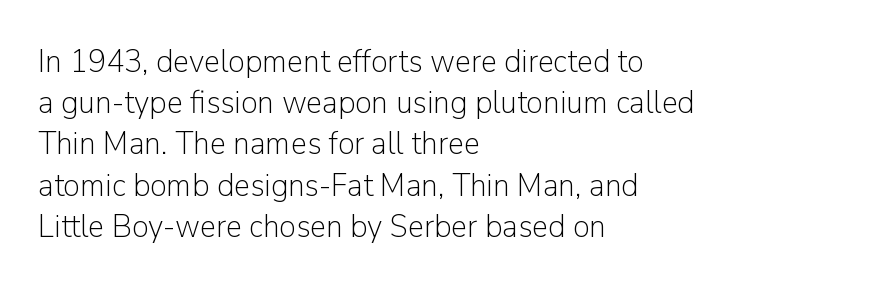
The image shows 33 px light sans-serif type, upright; set left-aligned, normal line spacing (1.25x), normal letter spacing, not underlined; low stroke contrast and a medium x-height.
